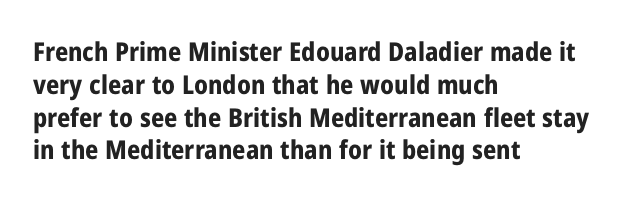
Q: Is the text bold? A: Yes.
Q: Is the text italic (slanted)? A: No, it is upright.
Q: Is the text underlined? A: No.
Q: How is the paragraph aligned? A: Left-aligned.
Q: Is the spacing between letters normal or unusually wide? A: Normal.
Q: Is the spacing between lines tight, normal or loose? A: Normal.
